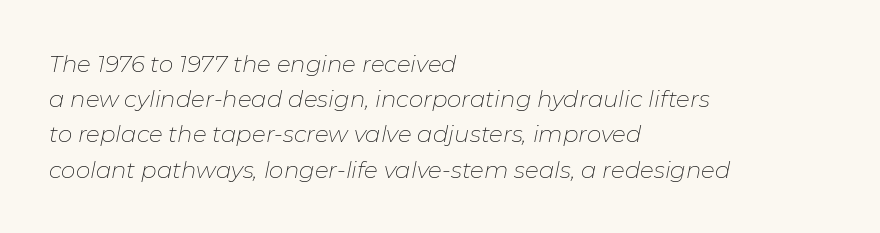
{"italic": "yes", "lean": "right", "slant_degrees": 11, "bold": "no", "underline": "no", "align": "left", "line_spacing": "normal", "line_spacing_ratio": 1.53, "letter_spacing": "normal", "letter_spacing_em": 0.0, "glyph_px": 23}
